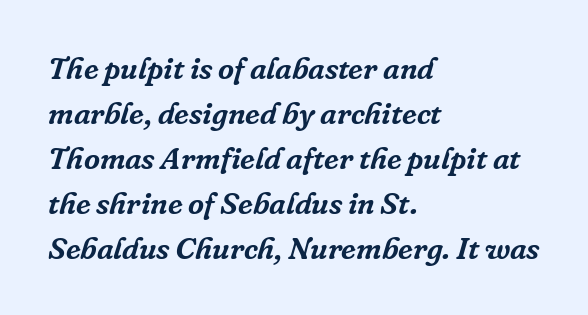
The image shows 31 px serif type, italic (leaning right); set left-aligned, normal line spacing (1.45x), normal letter spacing, not underlined; low stroke contrast and a medium x-height.
